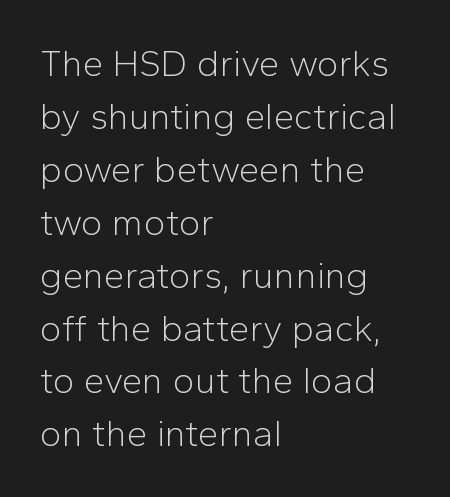
The image shows 37 px light sans-serif type, upright; set left-aligned, normal line spacing (1.43x), normal letter spacing, not underlined; low stroke contrast and a medium x-height.
